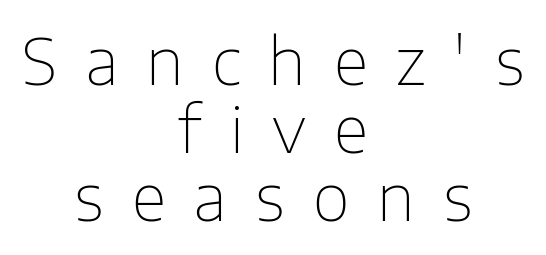
The image shows 64 px thin sans-serif type, upright; set centered, tight line spacing (1.06x), unusually wide letter spacing (+0.44 em), not underlined; low stroke contrast and a medium x-height.
